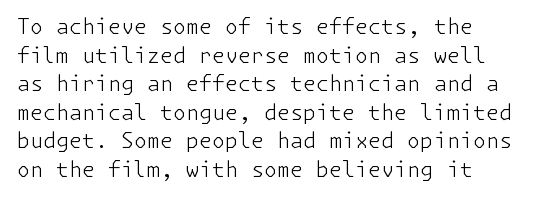
{"italic": "no", "bold": "no", "underline": "no", "line_spacing": "normal", "line_spacing_ratio": 1.36, "letter_spacing": "normal", "letter_spacing_em": 0.0, "glyph_px": 21}
